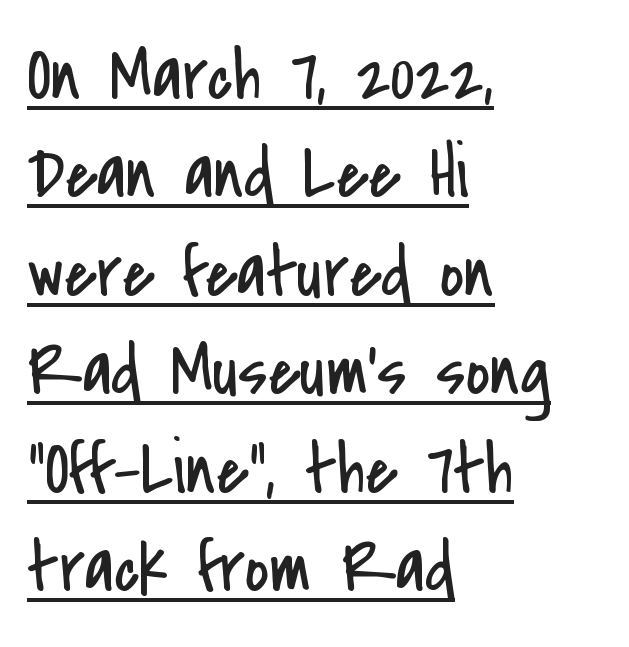
Q: Is the text bold? A: No.
Q: Is the text italic (slanted)? A: No, it is upright.
Q: Is the typeface a serif or a sans-serif typeface? A: Sans-serif.
Q: Is the text underlined? A: Yes.
Q: How is the paragraph aligned? A: Left-aligned.
Q: Is the spacing between letters normal or unusually wide? A: Normal.
Q: Is the spacing between lines tight, normal or loose? A: Normal.
Q: Width (condensed, normal, or wide)? A: Condensed.
Q: Stroke contrast? A: Low.
Q: x-height? A: Small.
Q: Monospaced? A: No.
